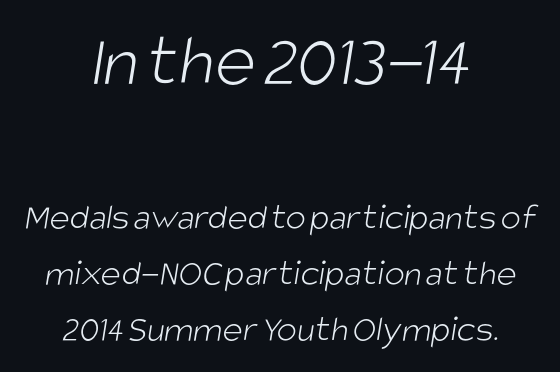
Q: Is the text bold? A: No.
Q: Is the typeface a serif or a sans-serif typeface? A: Sans-serif.
Q: Is the text underlined? A: No.
Q: How is the paragraph aligned? A: Centered.
Q: Is the spacing between letters normal or unusually wide? A: Normal.
Q: Is the spacing between lines tight, normal or loose? A: Normal.
Q: Which block of text is set in a larger size, the first (top) or the second (bottom)? A: The first (top) one.
Q: Width (condensed, normal, or wide)? A: Condensed.
Q: Stroke contrast? A: Low.
Q: x-height? A: Large.
Q: Monospaced? A: No.
